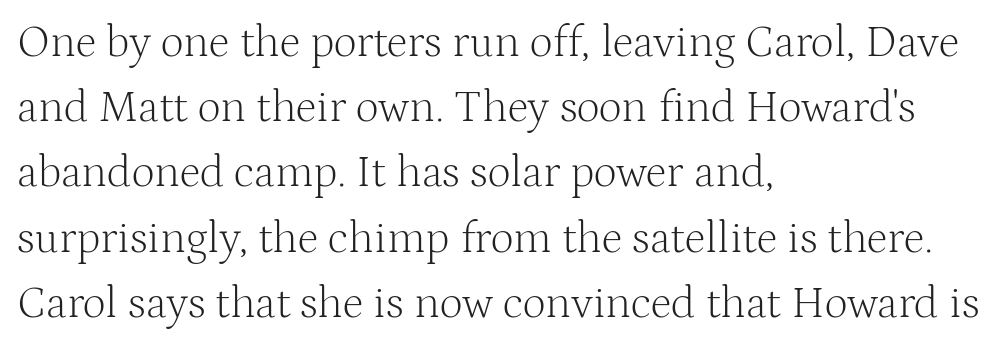
{"serif": "yes", "italic": "no", "bold": "no", "weight": "light", "width": "normal", "stroke_contrast": "medium", "x_height": "medium", "monospaced": "no", "underline": "no", "align": "left", "line_spacing": "normal", "line_spacing_ratio": 1.45, "letter_spacing": "normal", "letter_spacing_em": 0.0, "glyph_px": 45}
